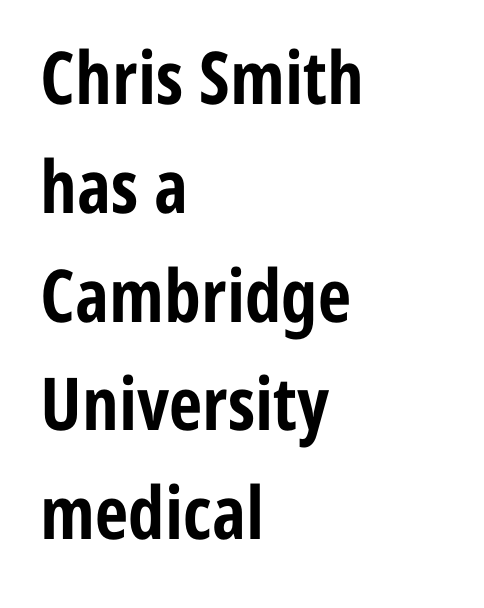
Q: Is the text bold? A: Yes.
Q: Is the text italic (slanted)? A: No, it is upright.
Q: Is the typeface a serif or a sans-serif typeface? A: Sans-serif.
Q: Is the text underlined? A: No.
Q: How is the paragraph aligned? A: Left-aligned.
Q: Is the spacing between letters normal or unusually wide? A: Normal.
Q: Is the spacing between lines tight, normal or loose? A: Normal.
Q: Width (condensed, normal, or wide)? A: Condensed.
Q: Stroke contrast? A: Low.
Q: x-height? A: Medium.
Q: Monospaced? A: No.
